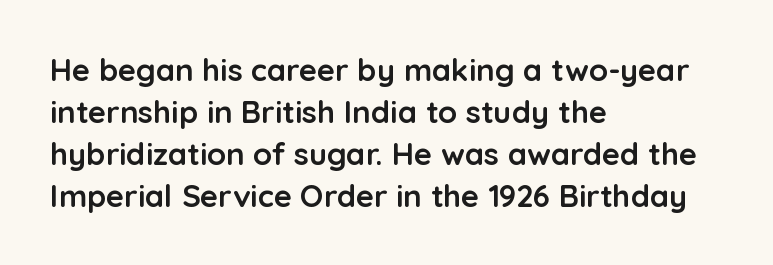
{"serif": "no", "italic": "no", "bold": "yes", "weight": "semibold", "width": "normal", "stroke_contrast": "low", "x_height": "medium", "monospaced": "no", "underline": "no", "align": "left", "line_spacing": "normal", "line_spacing_ratio": 1.35, "letter_spacing": "normal", "letter_spacing_em": 0.0, "glyph_px": 31}
